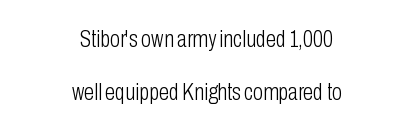
The image shows 23 px text type, upright; set centered, loose line spacing (2.31x), normal letter spacing, not underlined.
